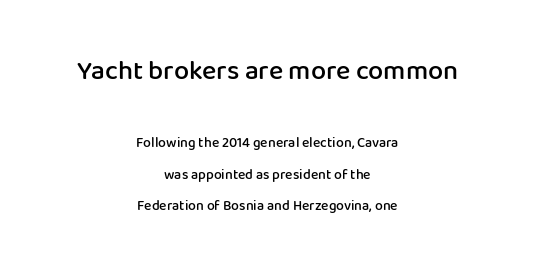
Q: Is the text bold? A: Semi-bold.
Q: Is the text italic (slanted)? A: No, it is upright.
Q: Is the text underlined? A: No.
Q: How is the paragraph aligned? A: Centered.
Q: Is the spacing between letters normal or unusually wide? A: Normal.
Q: Is the spacing between lines tight, normal or loose? A: Loose.
Q: Which block of text is set in a larger size, the first (top) or the second (bottom)? A: The first (top) one.
